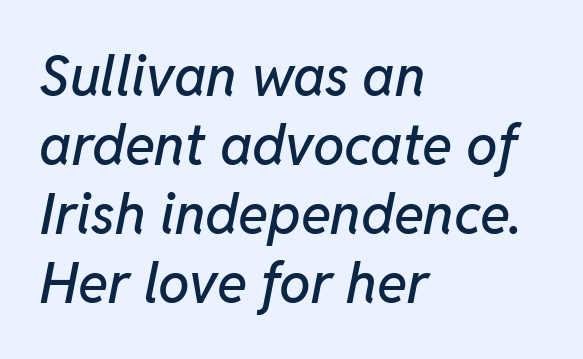
The passage shown has conventional tracking throughout. In terms of posture, this sample is oblique. Think of a printed novel: that variable character pitch is what you see here. The ragged edge is on the right, which tells us the setting is flush left. Has an underline been added? It has not.
